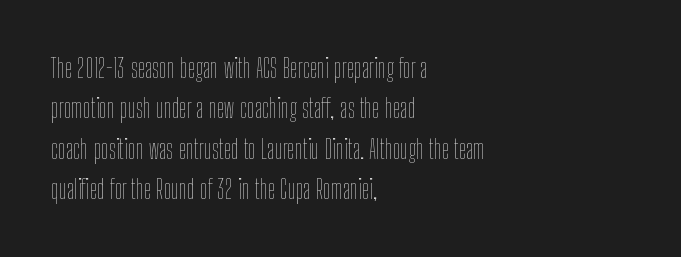
The image shows 27 px text type, upright; set left-aligned, normal line spacing (1.5x), normal letter spacing, not underlined.
